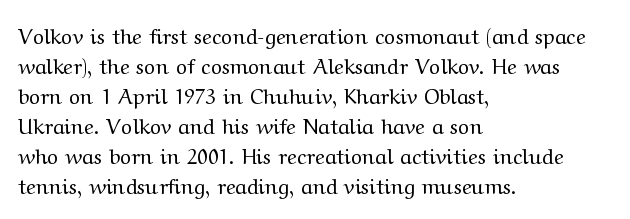
{"italic": "no", "bold": "no", "underline": "no", "align": "left", "line_spacing": "normal", "line_spacing_ratio": 1.43, "letter_spacing": "normal", "letter_spacing_em": 0.0, "glyph_px": 21}
